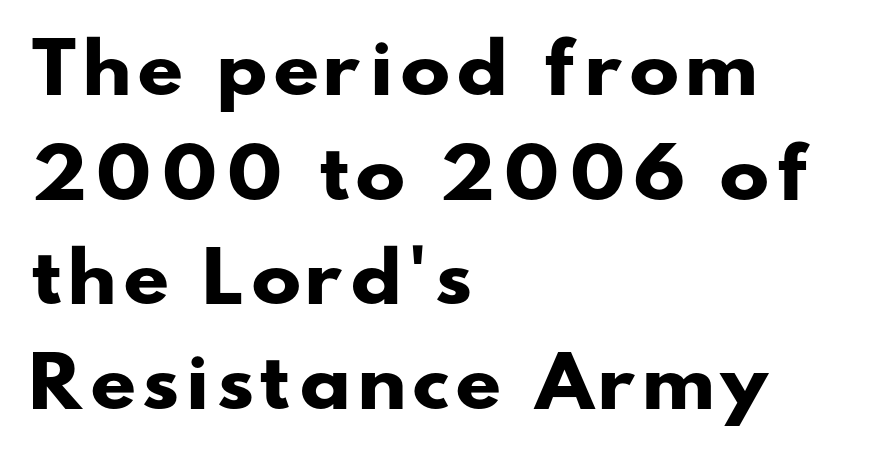
Q: Is the text bold? A: Yes.
Q: Is the typeface a serif or a sans-serif typeface? A: Sans-serif.
Q: Is the text underlined? A: No.
Q: How is the paragraph aligned? A: Left-aligned.
Q: Is the spacing between lines tight, normal or loose? A: Normal.
Q: Width (condensed, normal, or wide)? A: Wide.
Q: Stroke contrast? A: Low.
Q: x-height? A: Small.
Q: Monospaced? A: No.
